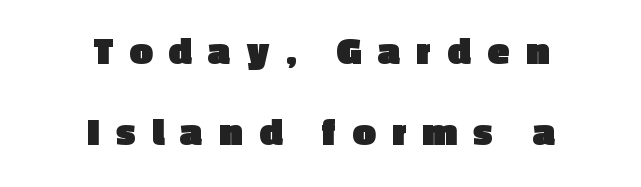
A typesetter would call this leading open, well beyond the default. Proportional: the letters do not fall into vertical columns. Characters remain perfectly vertical along every line. No word sits above an underline. Set as a true bold cut, around the 700 mark.
